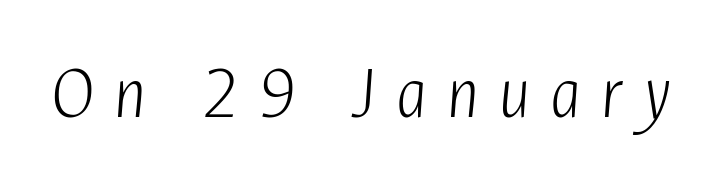
The image shows 78 px light, condensed type, italic (leaning right); set unusually wide letter spacing (+0.24 em), not underlined; low stroke contrast and a medium x-height.
